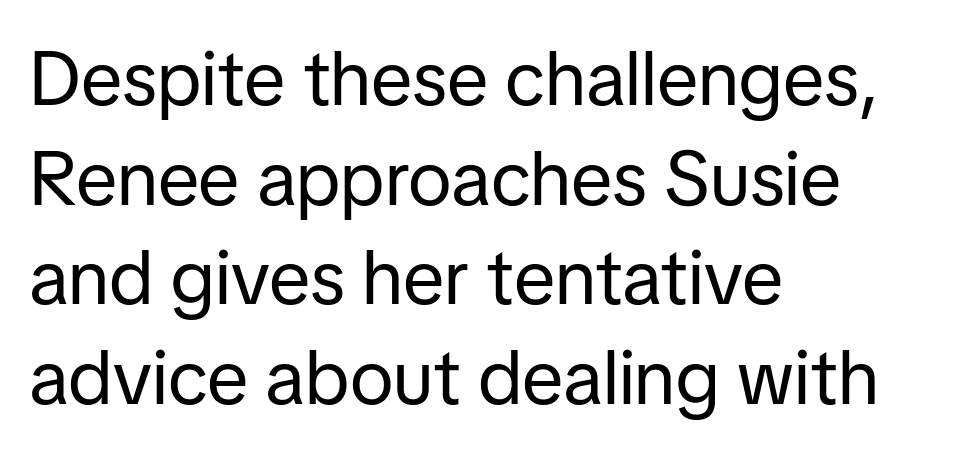
Q: Is the text bold? A: No.
Q: Is the text italic (slanted)? A: No, it is upright.
Q: Is the typeface a serif or a sans-serif typeface? A: Sans-serif.
Q: Is the text underlined? A: No.
Q: How is the paragraph aligned? A: Left-aligned.
Q: Is the spacing between letters normal or unusually wide? A: Normal.
Q: Is the spacing between lines tight, normal or loose? A: Normal.
Q: Width (condensed, normal, or wide)? A: Normal.
Q: Stroke contrast? A: Low.
Q: x-height? A: Medium.
Q: Monospaced? A: No.
